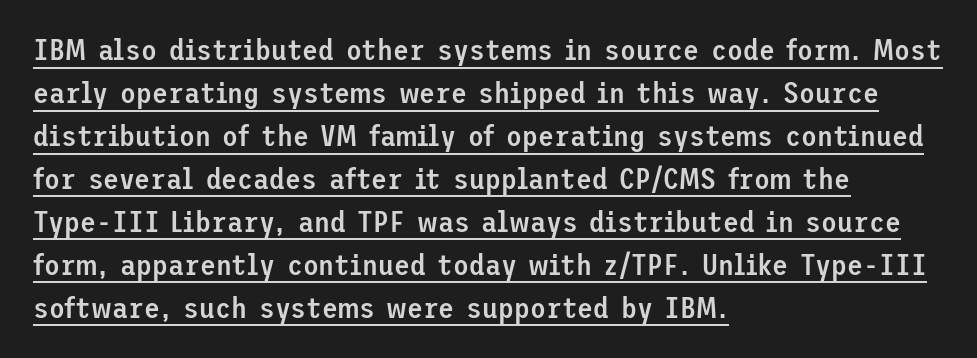
The specimen reads as upright at a glance. A continuous stroke trails under the words, as in a hyperlink. This is moderately heavy type, rendered in semibold. Regarding leading, the lines here are spaced in the standard way. Short note: letters normally spaced.
